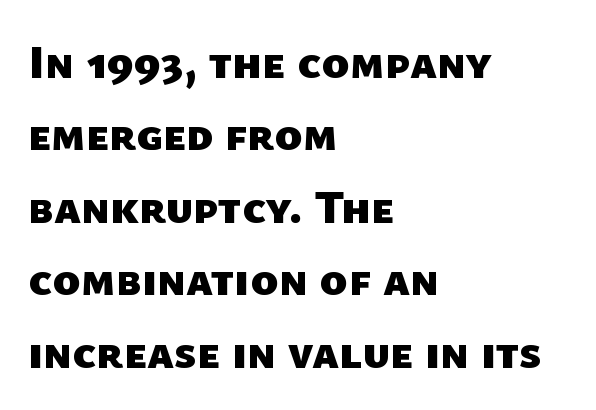
The vertical gap from one line to the next is medium. Set as a true bold cut, around the 700 mark. A sans-serif font was chosen for this passage. These lines keep a tight, regular rhythm from letter to letter. The passage shown is typed in a proportional face where columns would drift. Words float on clear page, feet unadorned.
